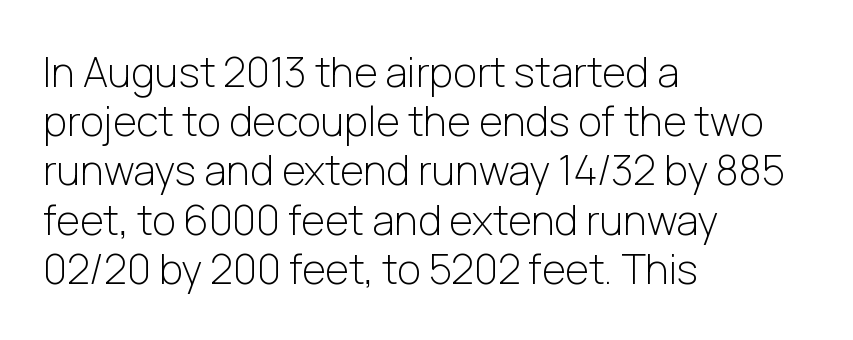
The image shows 41 px light sans-serif type, upright; set left-aligned, line spacing 1.2x, normal letter spacing, not underlined; low stroke contrast and a medium x-height.
